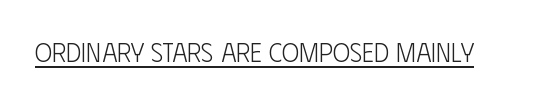
Short note: letters normally spaced. Is this a heavy cut? Hardly; it is regular or lighter. This sample uses an upright cut, with every glyph sitting square on the baseline. Is there an underline? Yes — a line sits under the letters.
